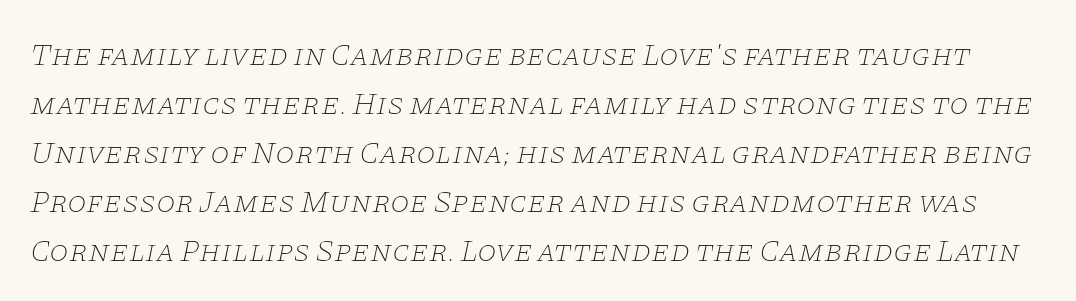
{"serif": "yes", "italic": "yes", "lean": "right", "slant_degrees": 11, "bold": "no", "weight": "thin", "width": "wide", "stroke_contrast": "low", "x_height": "large", "monospaced": "no", "underline": "no", "line_spacing": "normal", "line_spacing_ratio": 1.58, "letter_spacing": "normal", "letter_spacing_em": 0.0, "glyph_px": 31}
